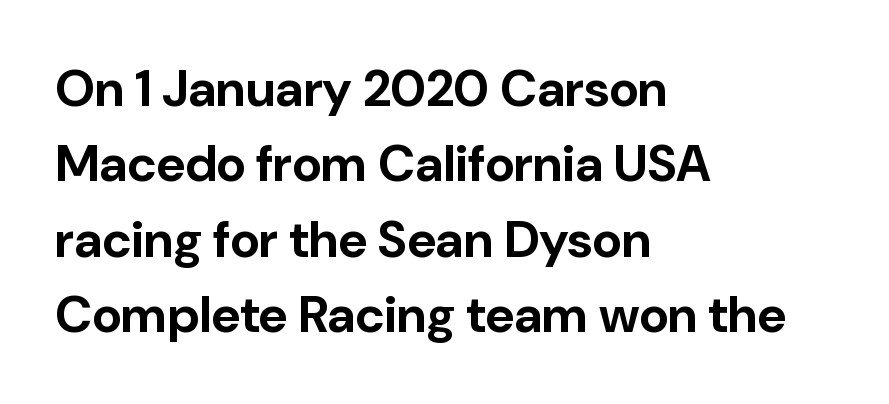
{"serif": "no", "italic": "no", "bold": "yes", "weight": "bold", "width": "normal", "stroke_contrast": "low", "x_height": "medium", "monospaced": "no", "underline": "no", "align": "left", "line_spacing": "normal", "line_spacing_ratio": 1.48, "letter_spacing": "normal", "letter_spacing_em": 0.0, "glyph_px": 51}
